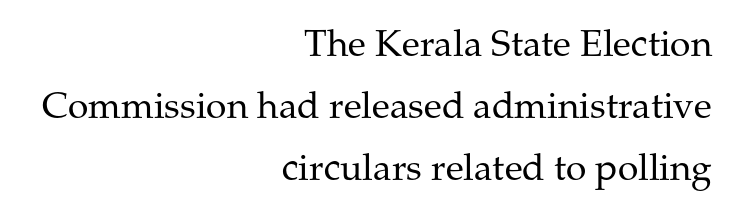
{"serif": "yes", "italic": "no", "bold": "no", "weight": "regular", "width": "normal", "stroke_contrast": "medium", "x_height": "medium", "monospaced": "no", "underline": "no", "align": "right", "line_spacing": "normal", "line_spacing_ratio": 1.67, "letter_spacing": "normal", "letter_spacing_em": 0.0, "glyph_px": 37}
